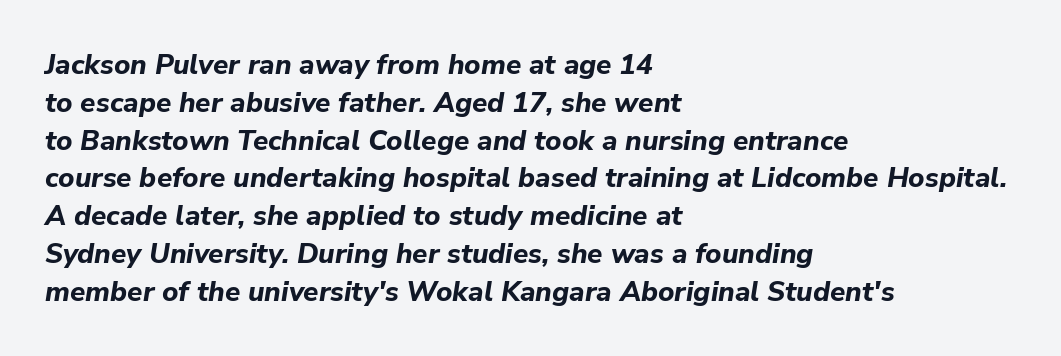
{"italic": "yes", "lean": "right", "slant_degrees": 9, "bold": "yes", "weight": "bold", "width": "normal", "stroke_contrast": "low", "x_height": "medium", "monospaced": "no", "underline": "no", "align": "left", "line_spacing": "normal", "line_spacing_ratio": 1.35, "letter_spacing": "normal", "letter_spacing_em": 0.0, "glyph_px": 28}
